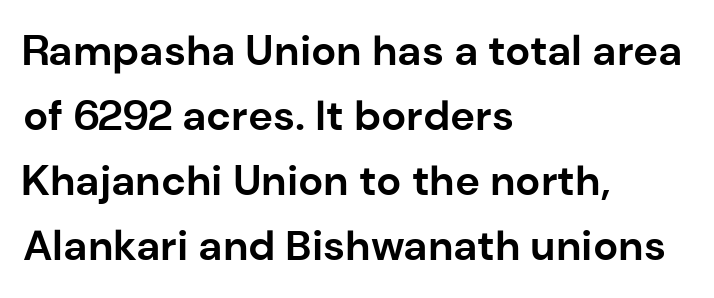
Q: Is the text bold? A: Yes.
Q: Is the text italic (slanted)? A: No, it is upright.
Q: Is the typeface a serif or a sans-serif typeface? A: Sans-serif.
Q: Is the text underlined? A: No.
Q: How is the paragraph aligned? A: Left-aligned.
Q: Is the spacing between letters normal or unusually wide? A: Normal.
Q: Is the spacing between lines tight, normal or loose? A: Normal.
Q: Width (condensed, normal, or wide)? A: Normal.
Q: Stroke contrast? A: Low.
Q: x-height? A: Medium.
Q: Monospaced? A: No.
